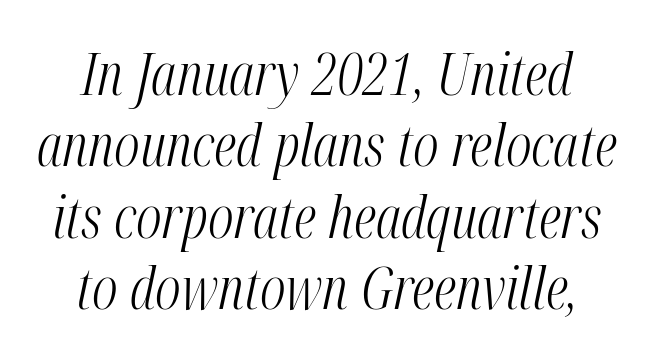
Q: Is the text bold? A: No.
Q: Is the text italic (slanted)? A: Yes, it leans right by about 12 degrees.
Q: Is the text underlined? A: No.
Q: Is the spacing between letters normal or unusually wide? A: Normal.
Q: Width (condensed, normal, or wide)? A: Condensed.
Q: Stroke contrast? A: Medium.
Q: x-height? A: Medium.
Q: Monospaced? A: No.
